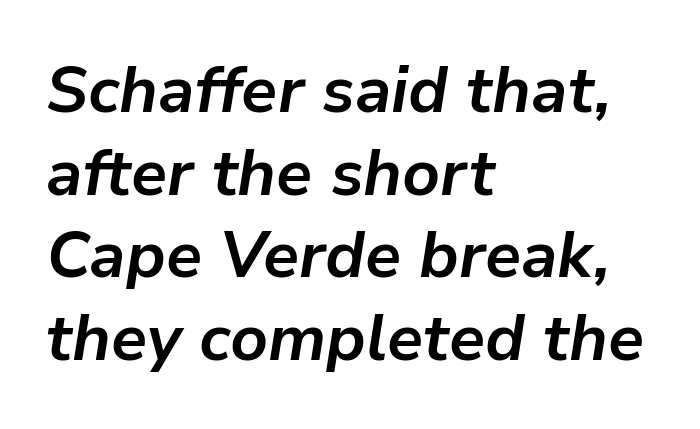
{"italic": "yes", "lean": "right", "slant_degrees": 9, "bold": "yes", "weight": "bold", "width": "normal", "stroke_contrast": "low", "x_height": "medium", "monospaced": "no", "underline": "no", "align": "left", "line_spacing": "normal", "line_spacing_ratio": 1.27, "letter_spacing": "normal", "letter_spacing_em": 0.0, "glyph_px": 65}
